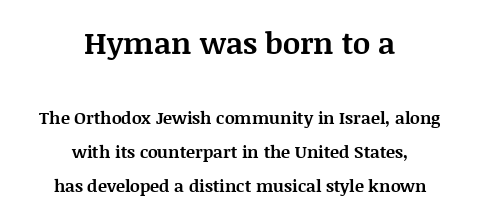
Q: Is the text bold? A: Yes.
Q: Is the text italic (slanted)? A: No, it is upright.
Q: Is the typeface a serif or a sans-serif typeface? A: Serif.
Q: Is the text underlined? A: No.
Q: How is the paragraph aligned? A: Centered.
Q: Is the spacing between letters normal or unusually wide? A: Normal.
Q: Is the spacing between lines tight, normal or loose? A: Loose.
Q: Which block of text is set in a larger size, the first (top) or the second (bottom)? A: The first (top) one.
Q: Width (condensed, normal, or wide)? A: Normal.
Q: Stroke contrast? A: Medium.
Q: x-height? A: Large.
Q: Monospaced? A: No.
